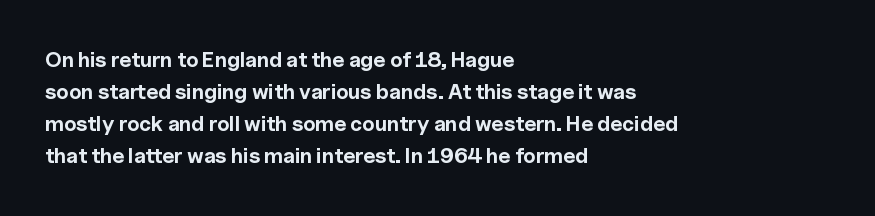
Q: Is the text bold? A: Yes.
Q: Is the text italic (slanted)? A: No, it is upright.
Q: Is the text underlined? A: No.
Q: How is the paragraph aligned? A: Left-aligned.
Q: Is the spacing between letters normal or unusually wide? A: Normal.
Q: Is the spacing between lines tight, normal or loose? A: Normal.
